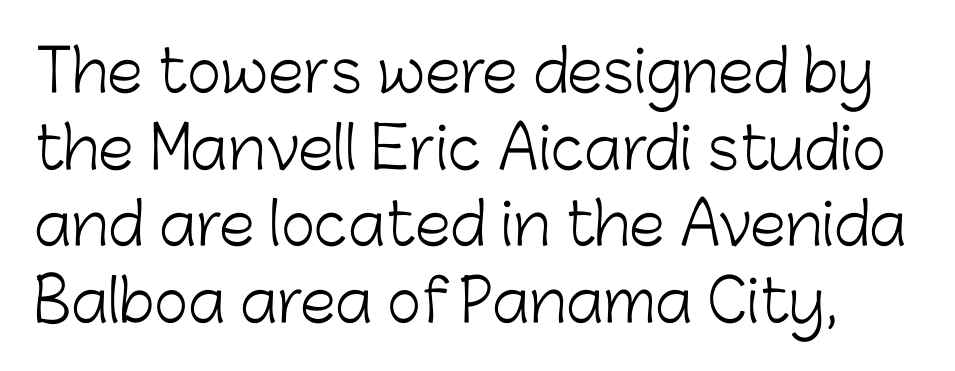
The image shows 58 px light sans-serif type, upright; set normal line spacing (1.32x), normal letter spacing, not underlined; low stroke contrast and a medium x-height.
